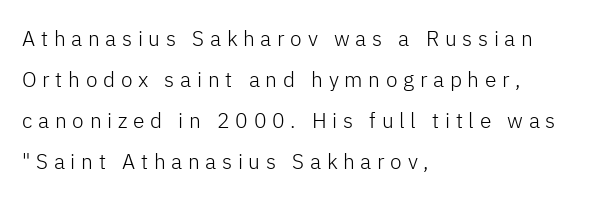
Spacing between characters has been opened up far beyond the box default. A roman cut, with each character standing at attention. Decoration check: the copy has no underline. Stroke thickness stays within the range of a standard reading face or lighter.
